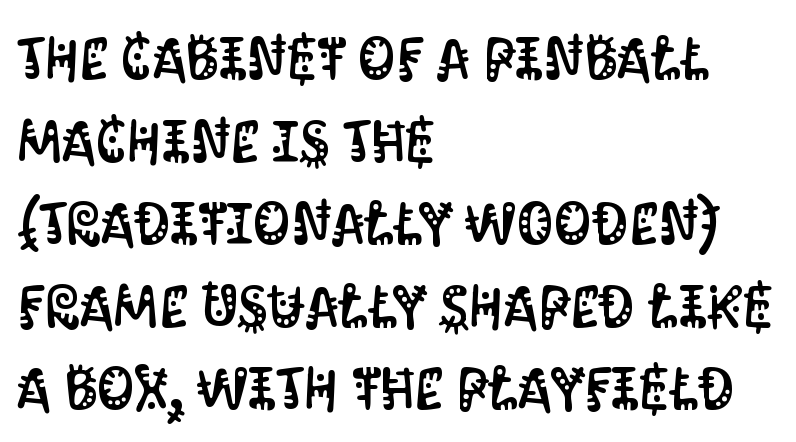
Q: Is the text italic (slanted)? A: No, it is upright.
Q: Is the typeface a serif or a sans-serif typeface? A: Sans-serif.
Q: Is the text underlined? A: No.
Q: How is the paragraph aligned? A: Left-aligned.
Q: Is the spacing between letters normal or unusually wide? A: Normal.
Q: Is the spacing between lines tight, normal or loose? A: Normal.
Q: Width (condensed, normal, or wide)? A: Condensed.
Q: Stroke contrast? A: Medium.
Q: x-height? A: Large.
Q: Monospaced? A: No.
